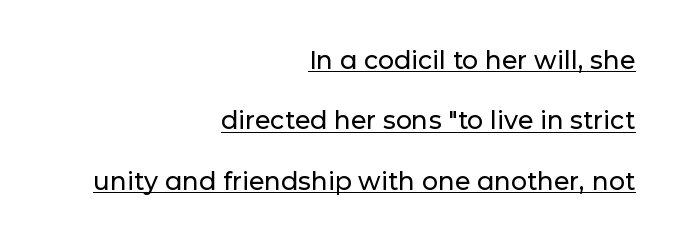
Q: Is the text italic (slanted)? A: No, it is upright.
Q: Is the text underlined? A: Yes.
Q: How is the paragraph aligned? A: Right-aligned.
Q: Is the spacing between letters normal or unusually wide? A: Normal.
Q: Is the spacing between lines tight, normal or loose? A: Loose.
